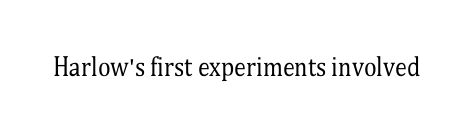
The image shows 24 px text type, upright; set normal letter spacing, not underlined.
